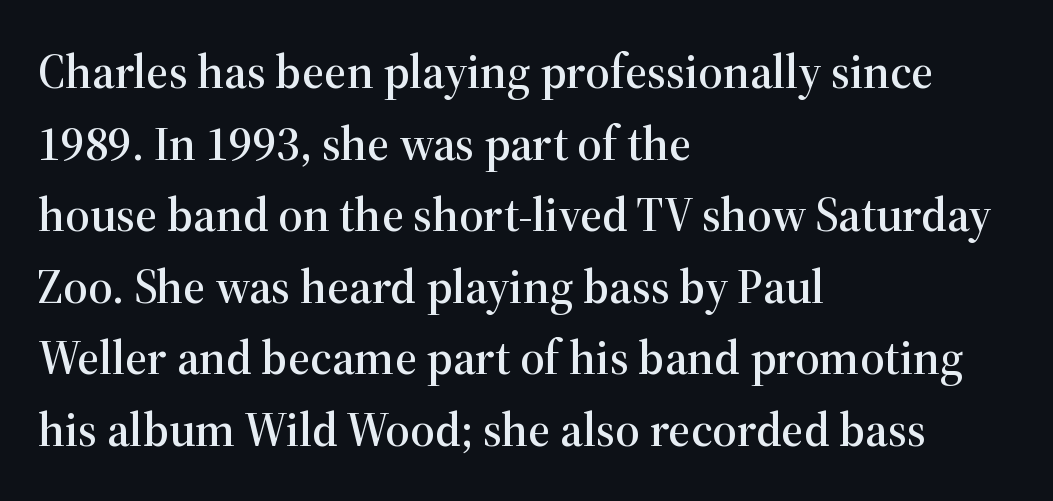
Is this a sans? No — the strokes have serifs. Line beginnings align vertically; line endings do not. The line-height multiplier appears to be the usual default. Ordinary non-slanted type is in use. The foot of each line stays bare and open. Caption: standard tracking, unaltered.
